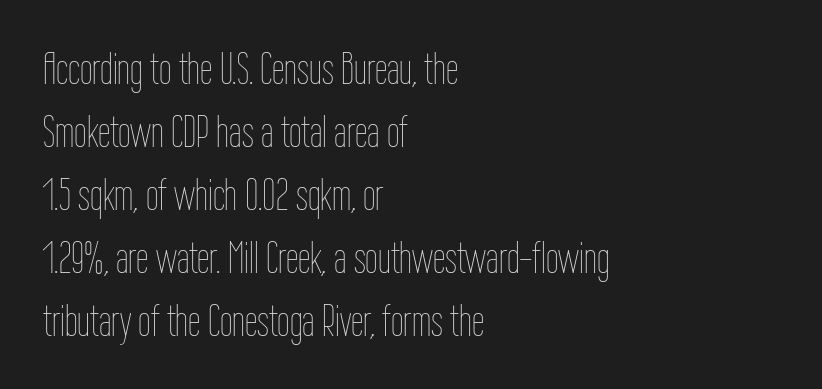
The image shows 45 px thin, condensed type, upright; set left-aligned, normal line spacing (1.4x), normal letter spacing, not underlined; low stroke contrast and a medium x-height.
